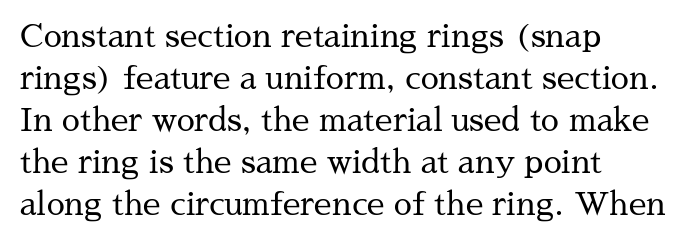
The image shows 32 px regular-weight serif type, upright; set left-aligned, normal line spacing (1.31x), normal letter spacing, not underlined; medium stroke contrast and a medium x-height.
